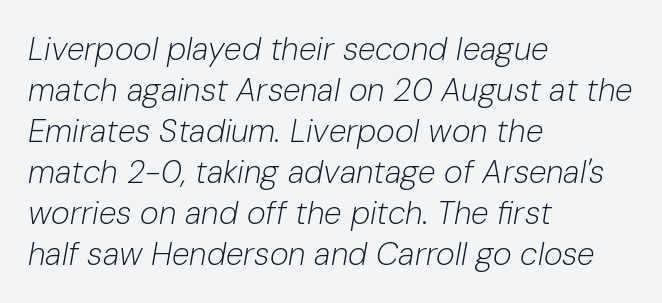
The image shows 32 px light type, italic (leaning right); set left-aligned, normal line spacing (1.28x), normal letter spacing, not underlined; low stroke contrast and a medium x-height.
